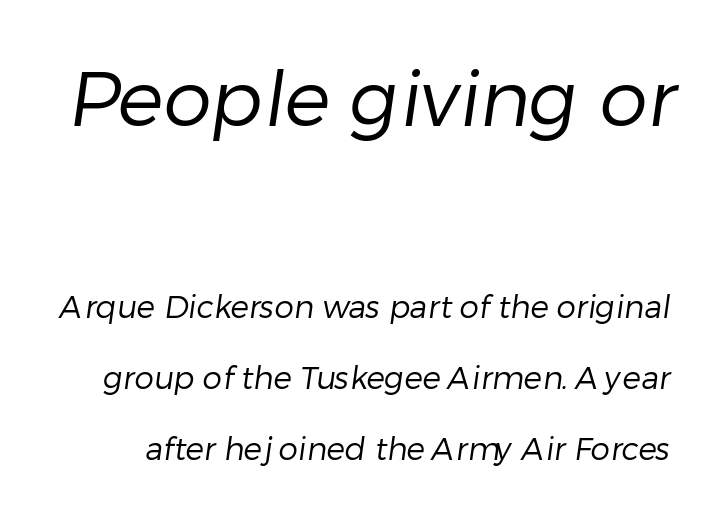
The image shows 77 px regular-weight sans-serif type; set loose line spacing (2.28x), normal letter spacing, not underlined; the first (top) block is 2.48x larger; low stroke contrast and a medium x-height.
